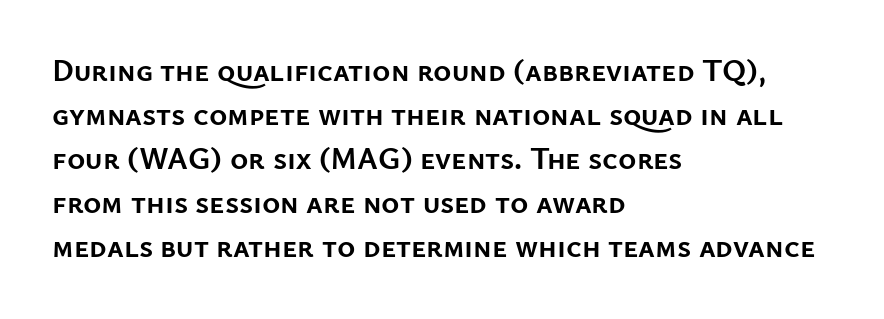
Q: Is the text bold? A: Yes.
Q: Is the text italic (slanted)? A: No, it is upright.
Q: Is the typeface a serif or a sans-serif typeface? A: Sans-serif.
Q: Is the text underlined? A: No.
Q: How is the paragraph aligned? A: Left-aligned.
Q: Is the spacing between letters normal or unusually wide? A: Normal.
Q: Is the spacing between lines tight, normal or loose? A: Normal.
Q: Width (condensed, normal, or wide)? A: Normal.
Q: Stroke contrast? A: Low.
Q: x-height? A: Medium.
Q: Monospaced? A: No.
